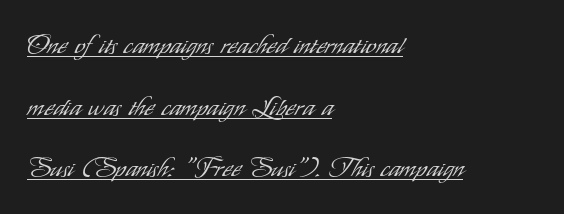
Q: Is the text bold? A: No.
Q: Is the text italic (slanted)? A: Yes.
Q: Is the text underlined? A: Yes.
Q: How is the paragraph aligned? A: Left-aligned.
Q: Is the spacing between letters normal or unusually wide? A: Normal.
Q: Is the spacing between lines tight, normal or loose? A: Loose.
